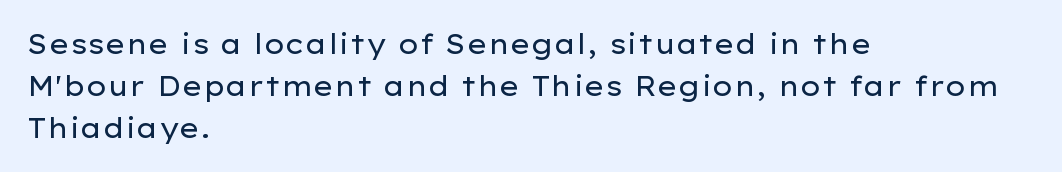
The image shows 27 px text type, upright; set left-aligned, normal line spacing (1.55x), normal letter spacing, not underlined.
